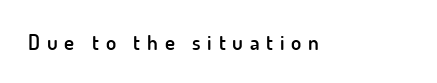
A semibold gives these letters moderate extra thickness, short of bold. The face used here is rendered with a markedly widened letterfit. Rule under the text: the space is simply empty. This is roman type, the default non-slanted kind.
